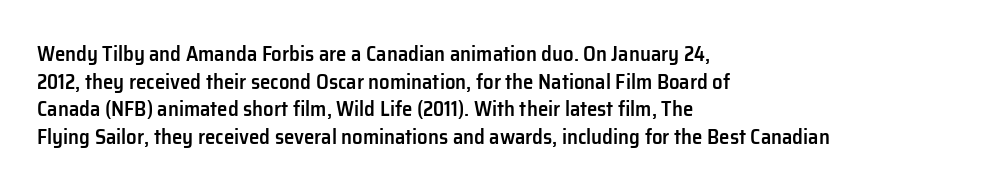
Q: Is the text bold? A: Semi-bold.
Q: Is the text italic (slanted)? A: No, it is upright.
Q: Is the text underlined? A: No.
Q: How is the paragraph aligned? A: Left-aligned.
Q: Is the spacing between letters normal or unusually wide? A: Normal.
Q: Is the spacing between lines tight, normal or loose? A: Normal.
